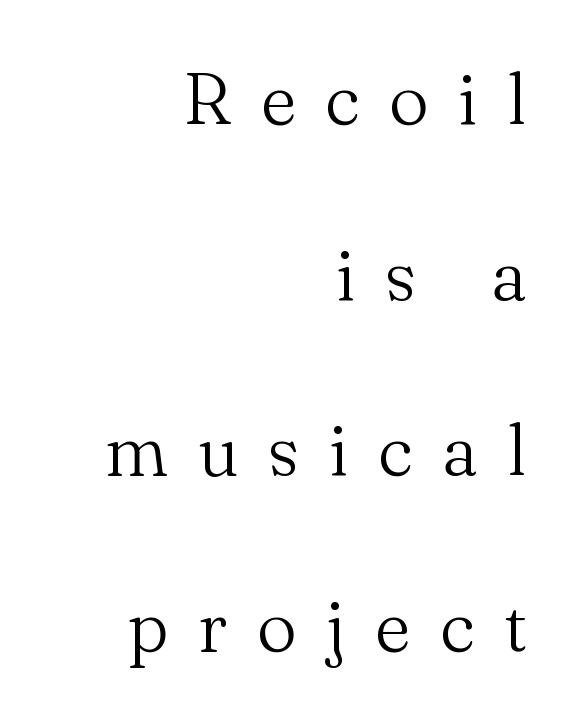
All the whitespace from short lines collects on the left. Widely set lines give the paragraph a tall, airy silhouette. Here the glyphs are tracked loosely, breaking word shapes into spaced letters. No heavy texture on the line: the type isn't bold. Nope, not italic — everything's standing straight. Type without underlining.
